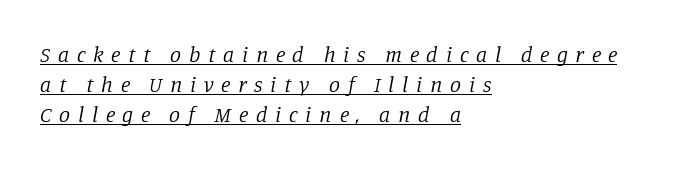
The image shows 22 px text type, italic (leaning right); set left-aligned, normal line spacing (1.37x), unusually wide letter spacing (+0.35 em), underlined.
